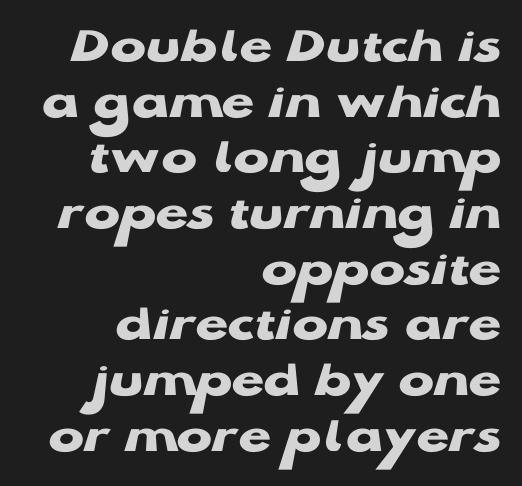
Character widths vary here, with narrow letters taking less room than wide ones. This is the regular roman posture of the typeface. The ragged edge is on the left, which tells us the setting is flush right. How heavy is the stroke? Heavy — this is a bold. A bare baseline throughout the passage.
